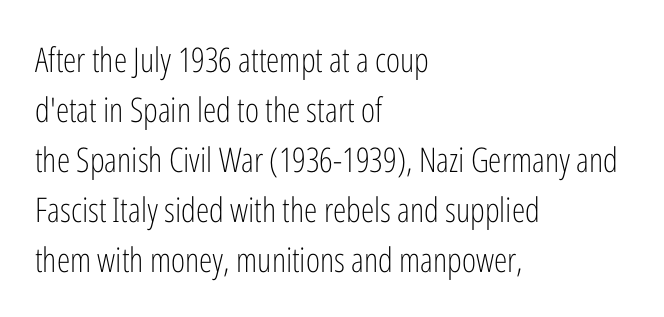
The image shows 34 px light, condensed sans-serif type, upright; set left-aligned, normal line spacing (1.47x), normal letter spacing, not underlined; low stroke contrast and a medium x-height.
